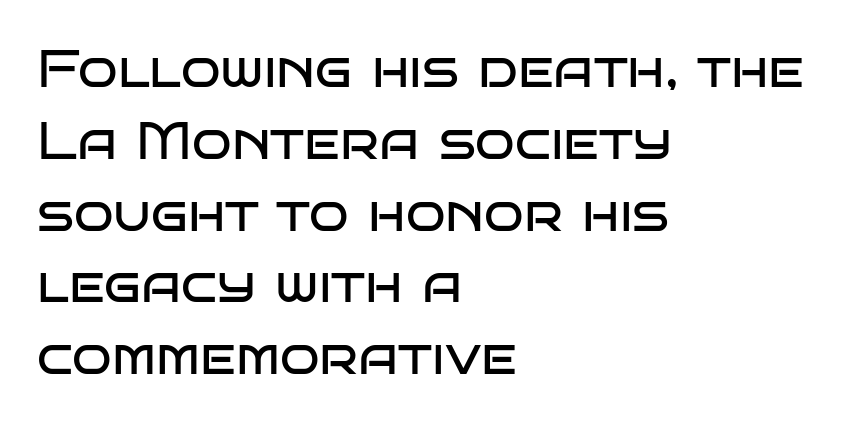
This sample uses a sans-serif face. Successive baselines arrive at the customary interval. Decoration check: the copy has no underline. The lettering stays uniformly vertical, giving the passage a roman look. One-word summary of the alignment: left.
